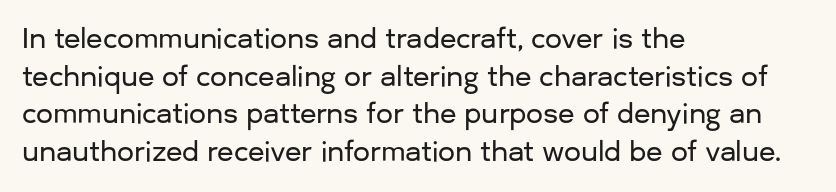
Q: Is the text italic (slanted)? A: No, it is upright.
Q: Is the text underlined? A: No.
Q: How is the paragraph aligned? A: Left-aligned.
Q: Is the spacing between letters normal or unusually wide? A: Normal.
Q: Is the spacing between lines tight, normal or loose? A: Normal.
